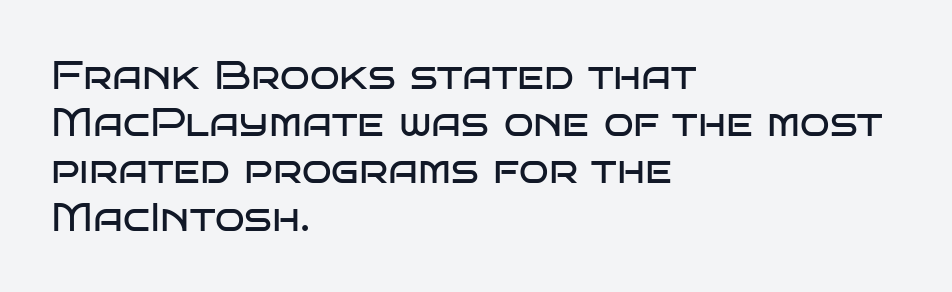
{"serif": "no", "italic": "no", "bold": "no", "weight": "regular", "width": "wide", "stroke_contrast": "low", "x_height": "large", "monospaced": "no", "underline": "no", "align": "left", "line_spacing_ratio": 1.21, "letter_spacing": "normal", "letter_spacing_em": 0.0, "glyph_px": 39}
